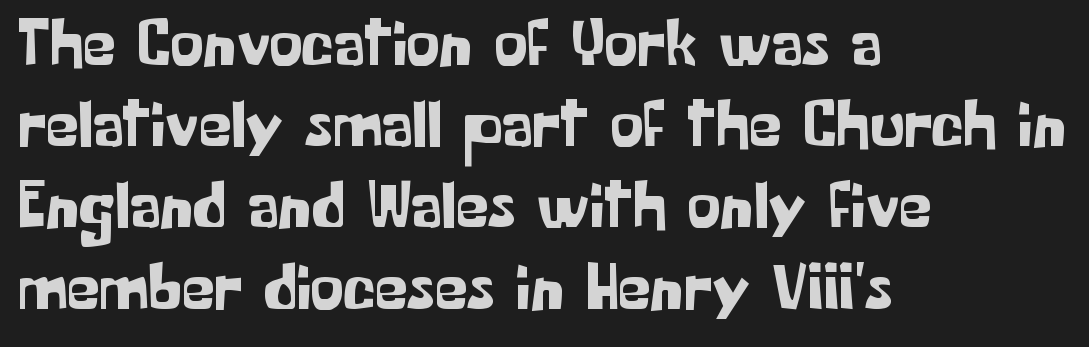
Decoration check: the copy has no underline. Character widths vary here, with narrow letters taking less room than wide ones. Observe the ordinary spacing: letters are neighbours, not strangers. Does the lettering tilt? It doesn't — this is upright. Is this a sans? Yes — the strokes have no serifs. The rag falls on the right side of this text block.
